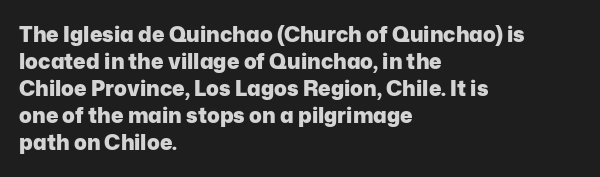
{"italic": "no", "bold": "yes", "underline": "no", "align": "left", "line_spacing": "normal", "line_spacing_ratio": 1.29, "letter_spacing": "normal", "letter_spacing_em": 0.0, "glyph_px": 21}
